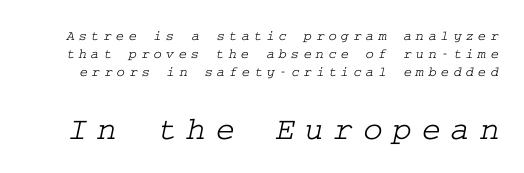
No word sits above an underline. The rendering shows small feet on the letterforms — a serif design. Characters follow at a spacing far wider than the type designer built in. The passage shown stacks its lines at a standard gap. Block two is the big one; block one sits smaller above it.
